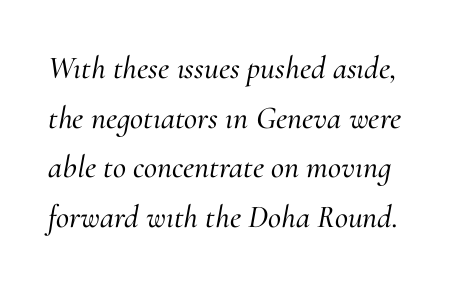
Is the type slanted? Yes — the strokes lean at a clear angle. Reading down the column, the eye jumps a familiar distance to each next line. The area under the type is left untouched. The letters advance in unequal steps, a hallmark of proportional type.
